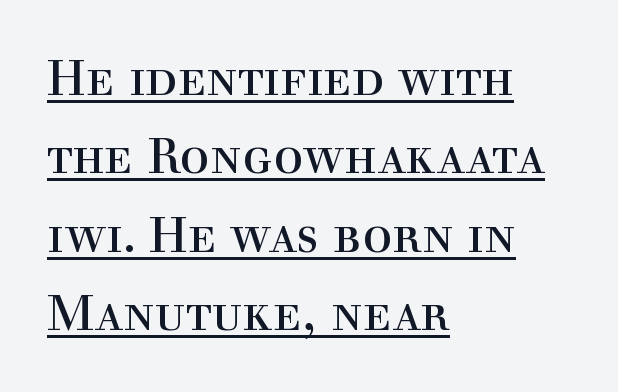
{"serif": "yes", "italic": "no", "bold": "no", "weight": "regular", "width": "normal", "x_height": "medium", "monospaced": "no", "underline": "yes", "align": "left", "line_spacing": "normal", "line_spacing_ratio": 1.57, "letter_spacing": "normal", "letter_spacing_em": 0.0, "glyph_px": 50}
